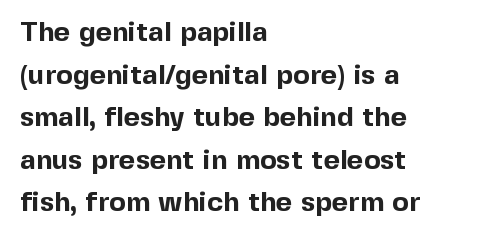
Q: Is the text bold? A: Yes.
Q: Is the text italic (slanted)? A: No, it is upright.
Q: Is the typeface a serif or a sans-serif typeface? A: Sans-serif.
Q: Is the text underlined? A: No.
Q: How is the paragraph aligned? A: Left-aligned.
Q: Is the spacing between letters normal or unusually wide? A: Normal.
Q: Is the spacing between lines tight, normal or loose? A: Normal.
Q: Width (condensed, normal, or wide)? A: Normal.
Q: x-height? A: Medium.
Q: Monospaced? A: No.
